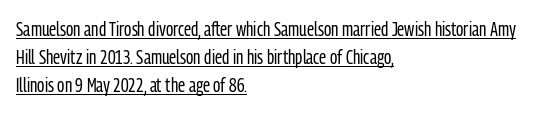
The image shows 20 px text type, upright; set left-aligned, normal line spacing (1.4x), normal letter spacing, underlined.
